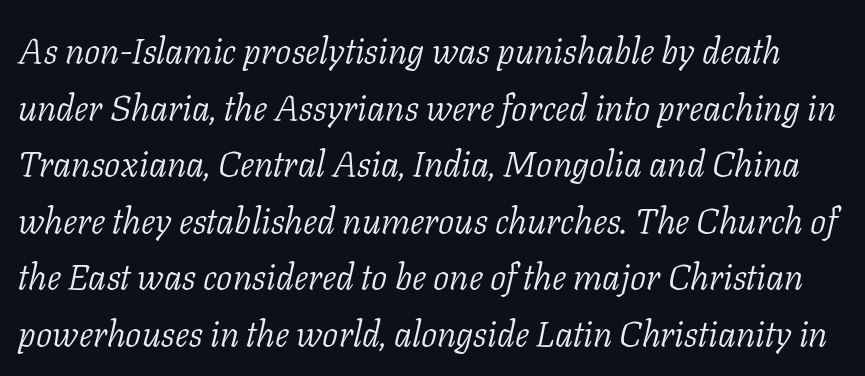
Q: Is the text bold? A: No.
Q: Is the text italic (slanted)? A: Yes, it leans right by about 11 degrees.
Q: Is the typeface a serif or a sans-serif typeface? A: Serif.
Q: Is the text underlined? A: No.
Q: Is the spacing between letters normal or unusually wide? A: Normal.
Q: Is the spacing between lines tight, normal or loose? A: Normal.
Q: Width (condensed, normal, or wide)? A: Normal.
Q: Stroke contrast? A: Low.
Q: x-height? A: Medium.
Q: Monospaced? A: No.
